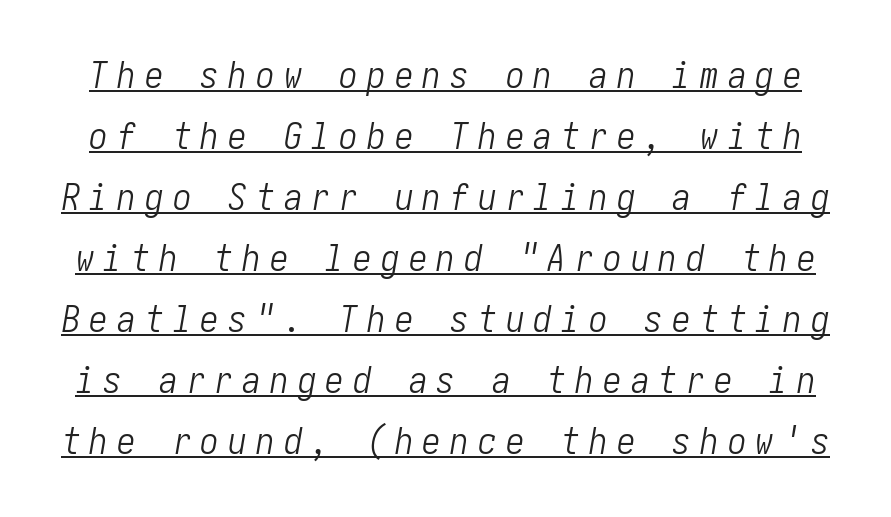
Q: Is the text bold? A: No.
Q: Is the text italic (slanted)? A: Yes, it leans right by about 10 degrees.
Q: Is the text underlined? A: Yes.
Q: Is the spacing between letters normal or unusually wide? A: Unusually wide.
Q: Is the spacing between lines tight, normal or loose? A: Normal.
Q: Width (condensed, normal, or wide)? A: Condensed.
Q: Stroke contrast? A: Low.
Q: x-height? A: Medium.
